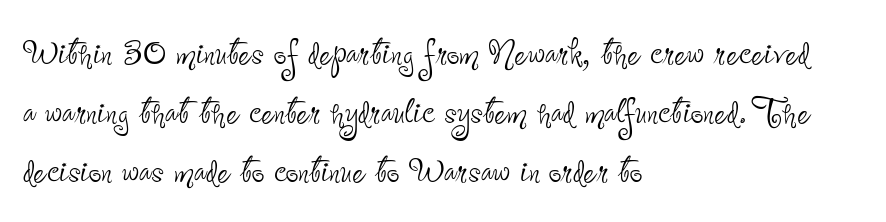
The image shows 45 px thin, condensed sans-serif type; set left-aligned, normal line spacing (1.31x), normal letter spacing, not underlined; low stroke contrast and a small x-height.
